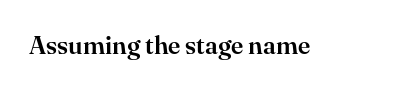
The image shows 25 px text type, upright; set normal letter spacing, not underlined.
